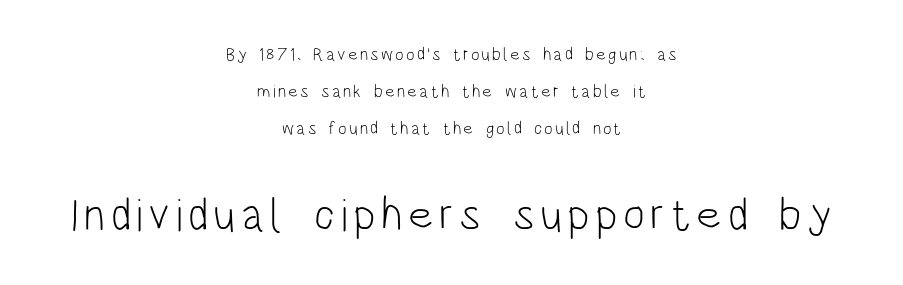
Q: Is the text bold? A: No.
Q: Is the text italic (slanted)? A: No, it is upright.
Q: Is the typeface a serif or a sans-serif typeface? A: Sans-serif.
Q: Is the text underlined? A: No.
Q: How is the paragraph aligned? A: Centered.
Q: Is the spacing between lines tight, normal or loose? A: Loose.
Q: Which block of text is set in a larger size, the first (top) or the second (bottom)? A: The second (bottom) one.
Q: Width (condensed, normal, or wide)? A: Condensed.
Q: Stroke contrast? A: Low.
Q: x-height? A: Large.
Q: Monospaced? A: No.
